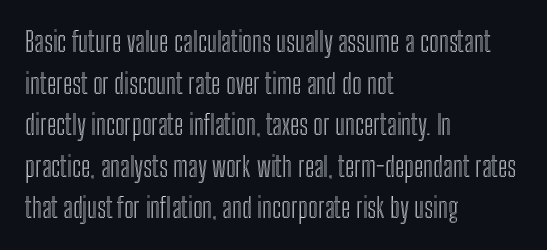
Q: Is the text italic (slanted)? A: No, it is upright.
Q: Is the text underlined? A: No.
Q: How is the paragraph aligned? A: Left-aligned.
Q: Is the spacing between letters normal or unusually wide? A: Normal.
Q: Is the spacing between lines tight, normal or loose? A: Normal.
